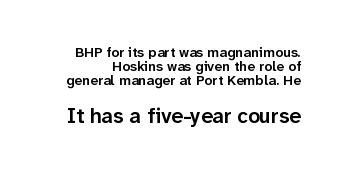
{"italic": "no", "bold": "semi", "underline": "no", "line_spacing": "tight", "line_spacing_ratio": 1.0, "letter_spacing": "normal", "letter_spacing_em": 0.0, "larger_block": "second", "size_ratio": 1.5, "glyph_px": 21}
